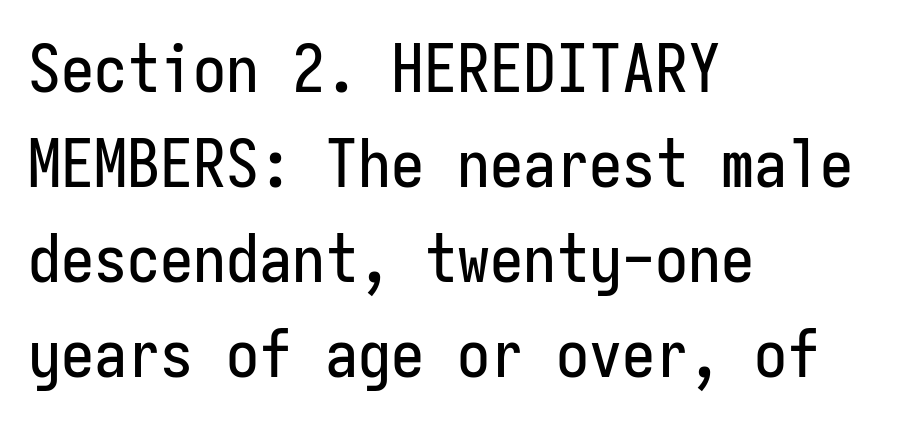
Nope, not italic — everything's standing straight. Note the uniform advance width — an 'i' takes as much space as an 'm'. Clear beneath every line of the passage. The face used here is a sans, in the tradition of grotesques and geometrics. These lines are set flush left with a ragged right edge.
